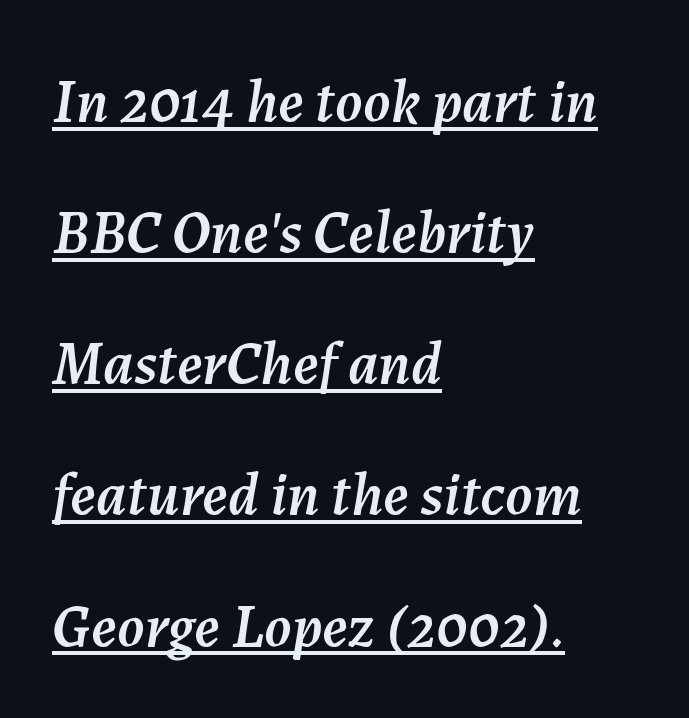
The image shows 61 px text type, italic (leaning right); set left-aligned, loose line spacing (2.15x), normal letter spacing, underlined; medium stroke contrast and a medium x-height.
